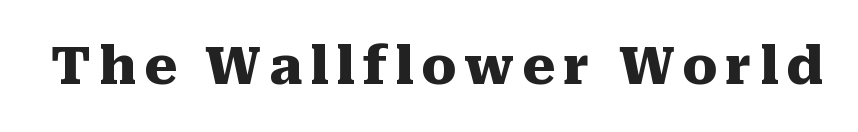
Q: Is the text bold? A: Yes.
Q: Is the text italic (slanted)? A: No, it is upright.
Q: Is the typeface a serif or a sans-serif typeface? A: Serif.
Q: Is the text underlined? A: No.
Q: Width (condensed, normal, or wide)? A: Normal.
Q: Stroke contrast? A: Medium.
Q: x-height? A: Medium.
Q: Monospaced? A: No.
